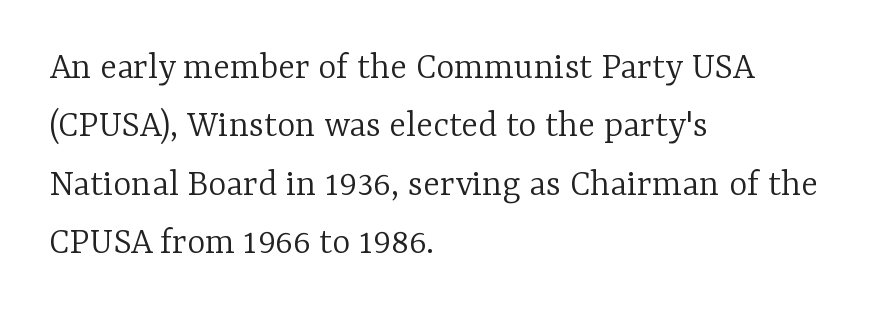
The image shows 39 px light serif type, upright; set left-aligned, normal line spacing (1.5x), normal letter spacing, not underlined; low stroke contrast and a medium x-height.
